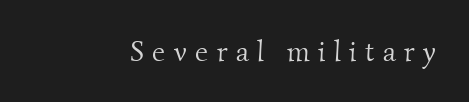
Substantial extra tracking has been applied to these lines. Spacing verdict: proportional, widths tailored to each character. This reads as an unemphasized weight, regular at the heaviest. Glance below the letters and you will spot only blank space. A typesetter would label this face a serif.
